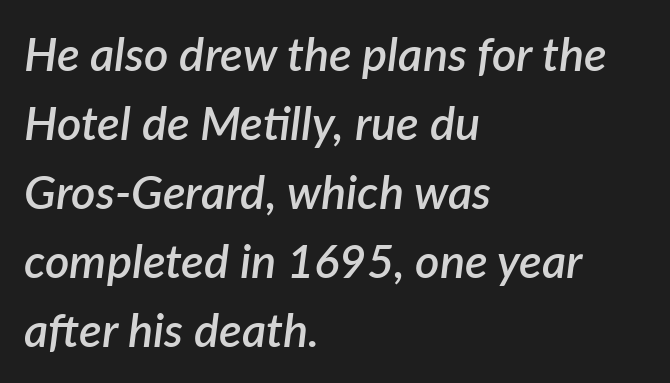
Q: Is the text bold? A: Semi-bold.
Q: Is the text italic (slanted)? A: Yes, it leans right by about 7 degrees.
Q: Is the text underlined? A: No.
Q: How is the paragraph aligned? A: Left-aligned.
Q: Is the spacing between letters normal or unusually wide? A: Normal.
Q: Is the spacing between lines tight, normal or loose? A: Normal.
Q: Width (condensed, normal, or wide)? A: Normal.
Q: Stroke contrast? A: Low.
Q: x-height? A: Medium.
Q: Monospaced? A: No.
